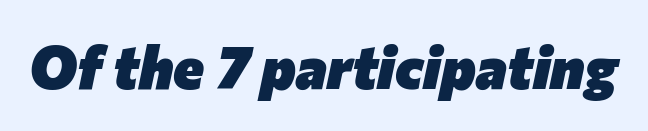
Q: Is the text bold? A: Yes.
Q: Is the text italic (slanted)? A: Yes, it leans right by about 12 degrees.
Q: Is the text underlined? A: No.
Q: Is the spacing between letters normal or unusually wide? A: Normal.
Q: Width (condensed, normal, or wide)? A: Normal.
Q: Stroke contrast? A: Low.
Q: x-height? A: Medium.
Q: Monospaced? A: No.
